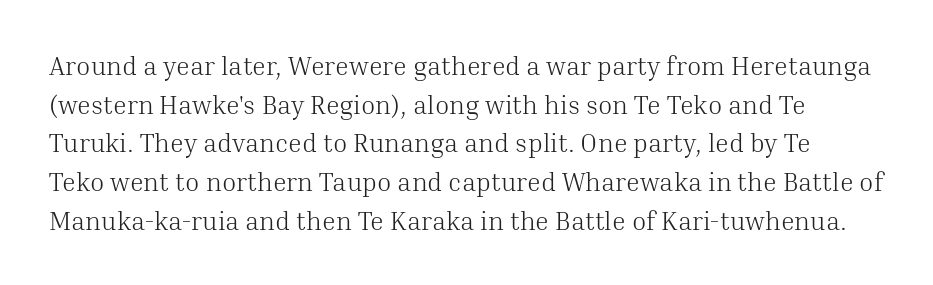
Q: Is the text bold? A: No.
Q: Is the text italic (slanted)? A: No, it is upright.
Q: Is the text underlined? A: No.
Q: Is the spacing between letters normal or unusually wide? A: Normal.
Q: Is the spacing between lines tight, normal or loose? A: Normal.
